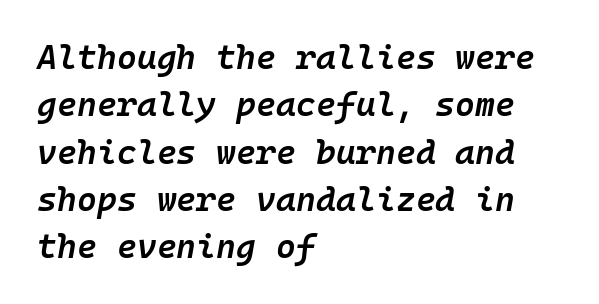
The string is rendered with underlining switched off. You could count columns in this text — the font is strictly monospaced. The letters sit at their default tracking, neither squeezed nor spread. The rendering uses a moderate line-height, typical for paragraphs. The lines in this sample share a left origin and differ only in where they stop.
